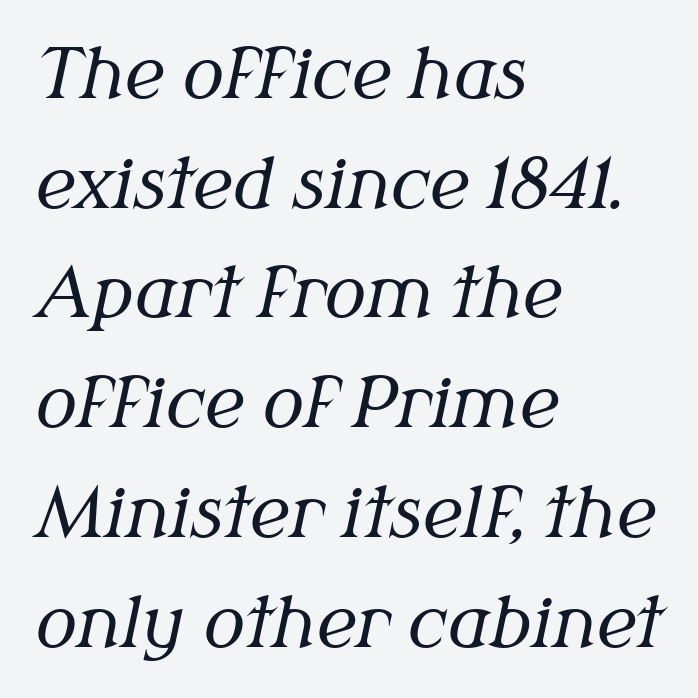
{"serif": "yes", "italic": "yes", "lean": "right", "slant_degrees": 12, "bold": "no", "weight": "regular", "width": "normal", "stroke_contrast": "medium", "x_height": "medium", "monospaced": "no", "underline": "no", "align": "left", "line_spacing": "normal", "line_spacing_ratio": 1.59, "letter_spacing": "normal", "letter_spacing_em": 0.0, "glyph_px": 69}
